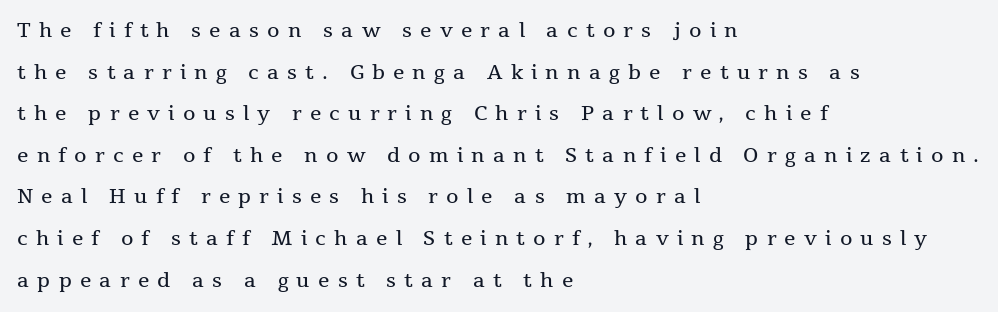
Words float on clear page, feet unadorned. The horizontal fit of the characters is loose and conspicuously gappy. The text block is weighted toward the left margin, trailing off unevenly rightward. Ordinary non-slanted type is in use. Successive baselines arrive slowly, with a big drop between each.
